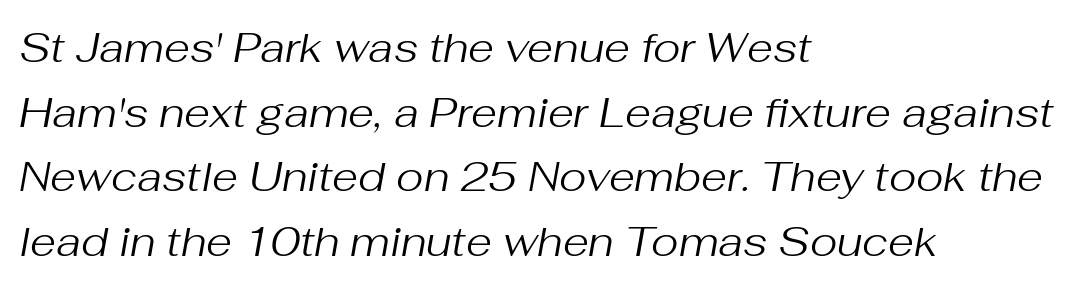
{"italic": "yes", "lean": "right", "slant_degrees": 10, "bold": "no", "weight": "regular", "width": "normal", "stroke_contrast": "medium", "x_height": "medium", "monospaced": "no", "underline": "no", "align": "left", "line_spacing": "normal", "line_spacing_ratio": 1.54, "letter_spacing": "normal", "letter_spacing_em": 0.0, "glyph_px": 42}
